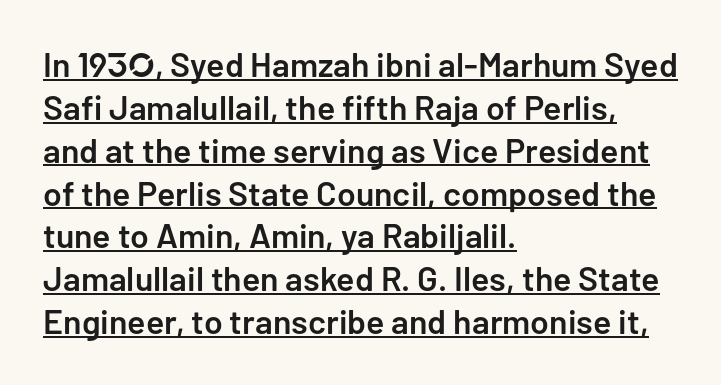
{"serif": "no", "italic": "no", "bold": "semi", "weight": "semibold", "width": "normal", "stroke_contrast": "low", "x_height": "medium", "monospaced": "no", "underline": "yes", "align": "left", "line_spacing": "normal", "line_spacing_ratio": 1.26, "letter_spacing": "normal", "letter_spacing_em": 0.0, "glyph_px": 34}
